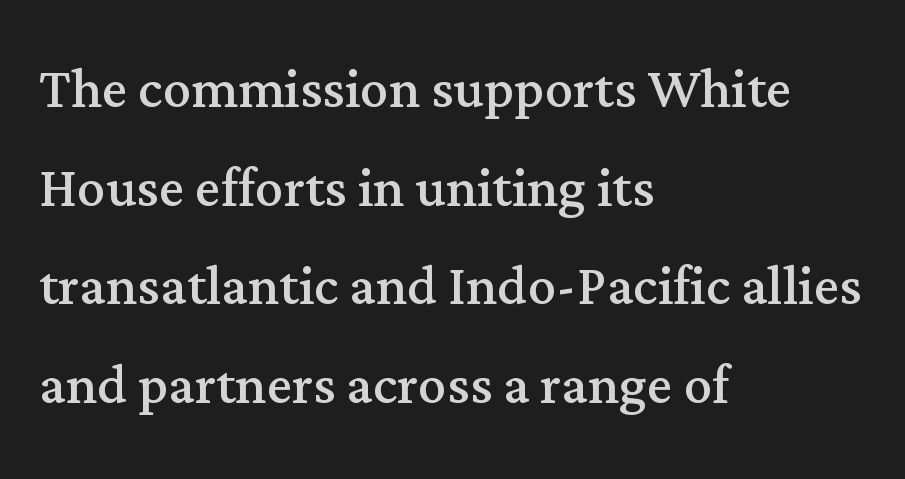
Q: Is the text bold? A: No.
Q: Is the text italic (slanted)? A: No, it is upright.
Q: Is the typeface a serif or a sans-serif typeface? A: Serif.
Q: Is the text underlined? A: No.
Q: How is the paragraph aligned? A: Left-aligned.
Q: Is the spacing between letters normal or unusually wide? A: Normal.
Q: Is the spacing between lines tight, normal or loose? A: Normal.
Q: Width (condensed, normal, or wide)? A: Normal.
Q: Stroke contrast? A: Medium.
Q: x-height? A: Medium.
Q: Monospaced? A: No.
